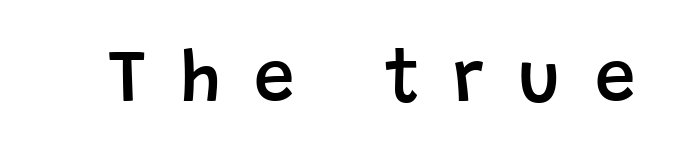
Students, this is semibold: more ink than regular, less than bold. Display-style spreading of the glyphs; the letterfit is very open. Spacing verdict: proportional, widths tailored to each character. Quick note: not italic, upright. Are there feet on the stems? There aren't — it's a sans. Any mark beneath the type? The region is blank.
